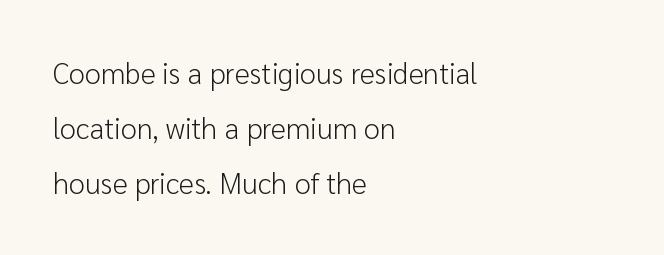
{"serif": "no", "italic": "no", "bold": "no", "weight": "light", "width": "normal", "stroke_contrast": "low", "x_height": "medium", "monospaced": "no", "underline": "no", "align": "left", "line_spacing": "loose", "line_spacing_ratio": 1.9, "letter_spacing": "normal", "letter_spacing_em": 0.0, "glyph_px": 29}
